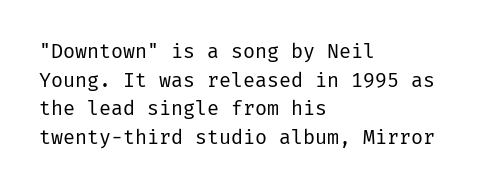
The image shows 20 px text type, upright; set left-aligned, normal line spacing (1.43x), normal letter spacing, not underlined.
